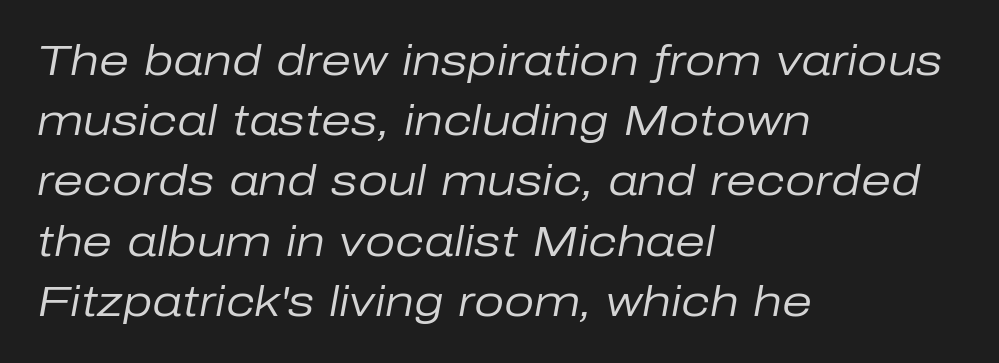
The image shows 43 px regular-weight type, italic (leaning right); set left-aligned, normal line spacing (1.4x), normal letter spacing, not underlined; low stroke contrast and a medium x-height.
